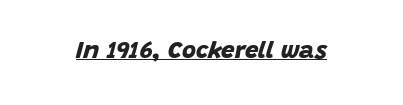
Q: Is the text bold? A: Yes.
Q: Is the text underlined? A: Yes.
Q: Is the spacing between letters normal or unusually wide? A: Normal.
